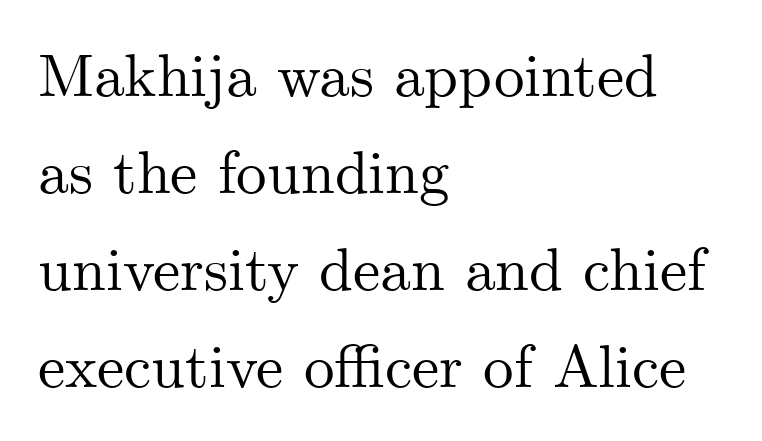
{"serif": "yes", "italic": "no", "width": "normal", "stroke_contrast": "medium", "x_height": "small", "monospaced": "no", "underline": "no", "align": "left", "line_spacing": "normal", "line_spacing_ratio": 1.59, "letter_spacing": "normal", "letter_spacing_em": 0.0, "glyph_px": 61}
